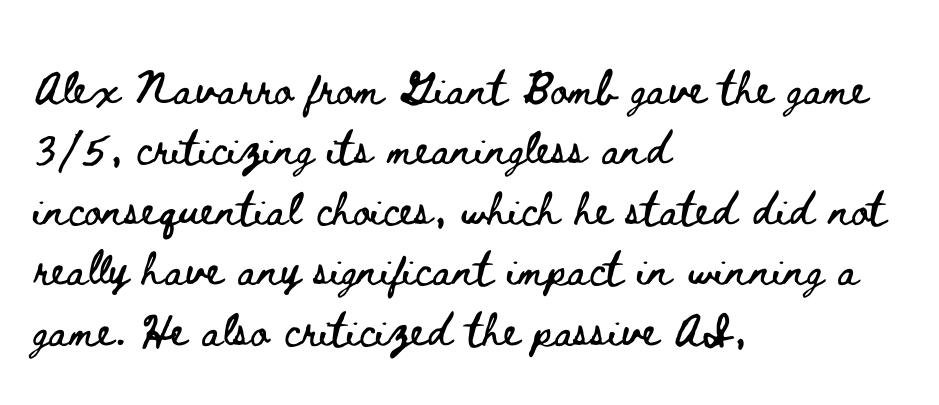
{"width": "wide", "stroke_contrast": "low", "x_height": "small", "monospaced": "no", "underline": "no", "align": "left", "line_spacing": "normal", "line_spacing_ratio": 1.44, "letter_spacing": "normal", "letter_spacing_em": 0.0, "glyph_px": 42}
